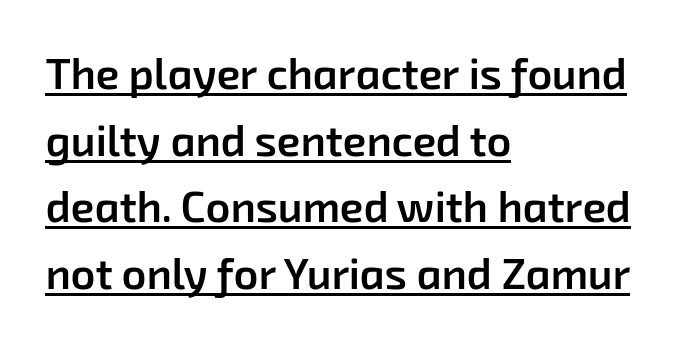
The image shows 43 px semibold sans-serif type; set left-aligned, normal line spacing (1.55x), normal letter spacing, underlined; low stroke contrast and a medium x-height.
